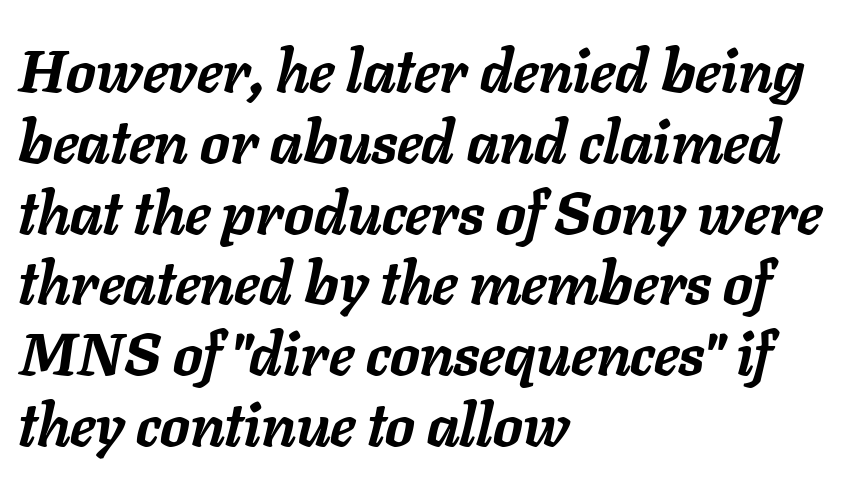
{"italic": "yes", "lean": "right", "slant_degrees": 11, "bold": "yes", "weight": "semibold", "width": "normal", "stroke_contrast": "low", "x_height": "medium", "monospaced": "no", "underline": "no", "align": "left", "line_spacing_ratio": 1.2, "letter_spacing": "normal", "letter_spacing_em": 0.0, "glyph_px": 59}
